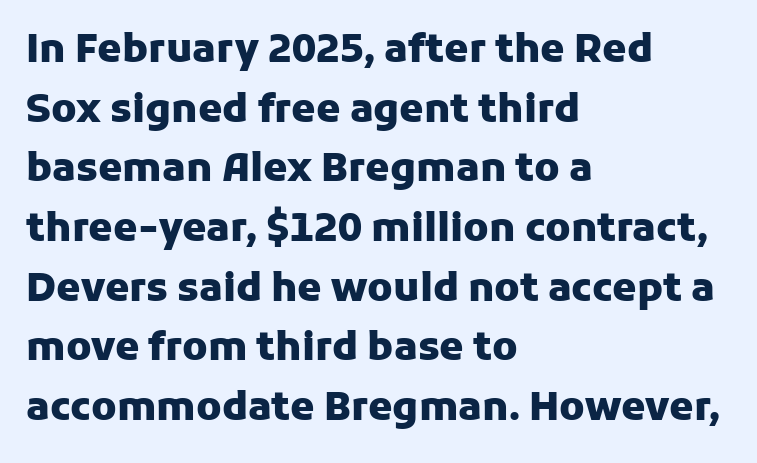
The image shows 39 px heavy sans-serif type, upright; set left-aligned, normal line spacing (1.53x), normal letter spacing, not underlined; low stroke contrast and a medium x-height.
